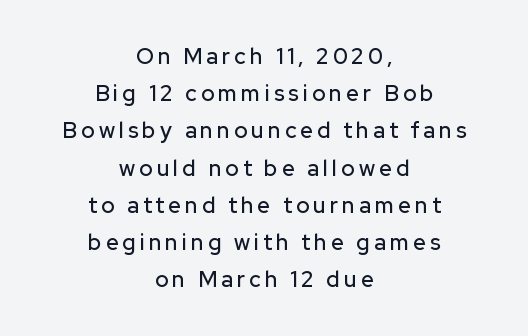
Notice how the passage keeps no hard edge, just a central spine. Rule under the text: the space is simply empty. In terms of leading, this rendering sits right in the middle. Rendered with straight, roman letterforms.
